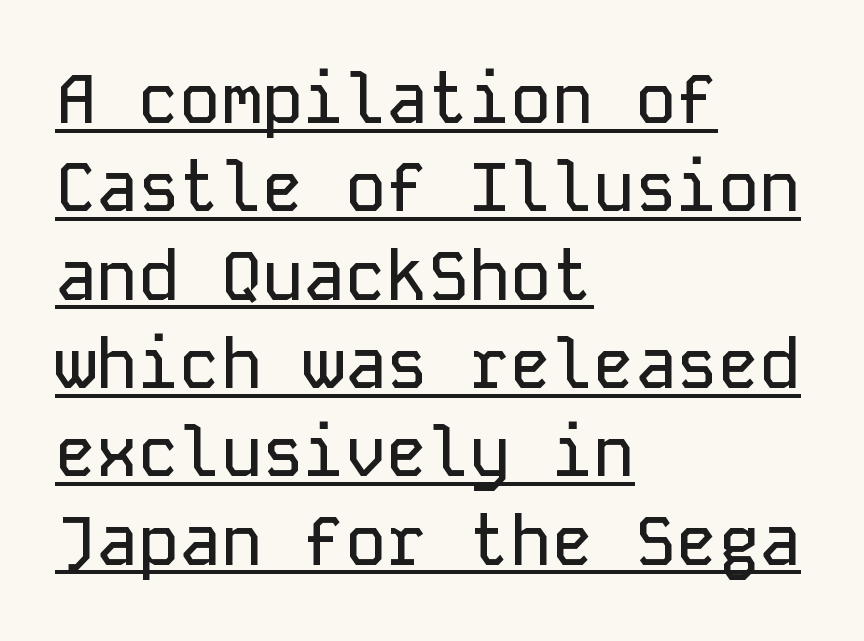
Q: Is the text italic (slanted)? A: No, it is upright.
Q: Is the typeface a serif or a sans-serif typeface? A: Sans-serif.
Q: Is the text underlined? A: Yes.
Q: How is the paragraph aligned? A: Left-aligned.
Q: Is the spacing between letters normal or unusually wide? A: Normal.
Q: Is the spacing between lines tight, normal or loose? A: Normal.
Q: Width (condensed, normal, or wide)? A: Normal.
Q: Stroke contrast? A: Low.
Q: x-height? A: Medium.
Q: Monospaced? A: Yes.
